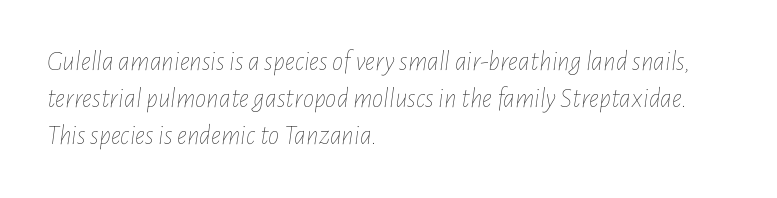
Q: Is the text bold? A: No.
Q: Is the text italic (slanted)? A: Yes, it leans right by about 7 degrees.
Q: Is the text underlined? A: No.
Q: How is the paragraph aligned? A: Left-aligned.
Q: Is the spacing between letters normal or unusually wide? A: Normal.
Q: Is the spacing between lines tight, normal or loose? A: Normal.
Q: Width (condensed, normal, or wide)? A: Condensed.
Q: Stroke contrast? A: Low.
Q: x-height? A: Medium.
Q: Monospaced? A: No.
